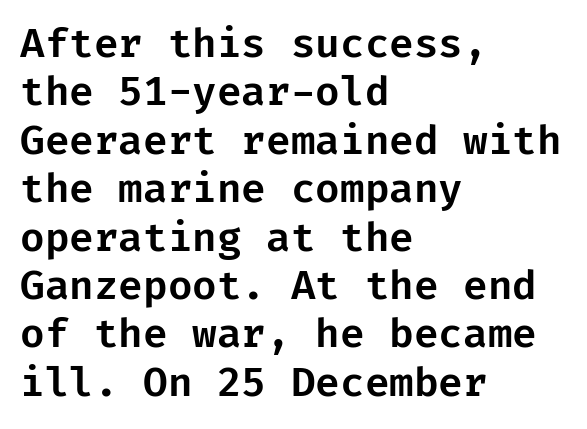
The image shows 40 px sans-serif type, upright; set left-aligned, line spacing 1.21x, normal letter spacing, not underlined; low stroke contrast and a medium x-height.
